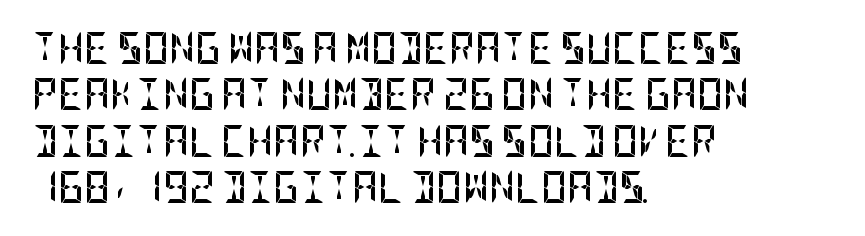
Q: Is the text bold? A: Yes.
Q: Is the text italic (slanted)? A: No, it is upright.
Q: Is the typeface a serif or a sans-serif typeface? A: Sans-serif.
Q: Is the text underlined? A: No.
Q: How is the paragraph aligned? A: Left-aligned.
Q: Is the spacing between letters normal or unusually wide? A: Normal.
Q: Is the spacing between lines tight, normal or loose? A: Normal.
Q: Width (condensed, normal, or wide)? A: Condensed.
Q: Stroke contrast? A: Low.
Q: x-height? A: Large.
